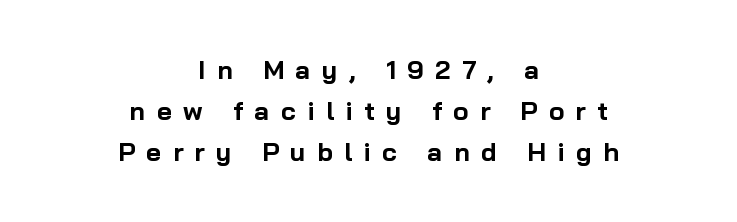
Strong, thick strokes mark this as bold type. Is there any slant? The stems are plumb. Plain, unruled lines of type. Quick note: interline space is typical. Compared with a flush-left layout, this one balances lines on the center instead. These lines have a slow, spaced-out rhythm from letter to letter.
